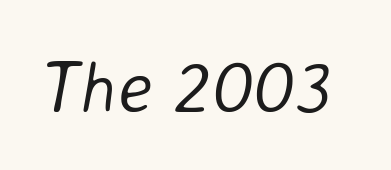
{"italic": "yes", "lean": "right", "slant_degrees": 8, "bold": "no", "weight": "light", "width": "normal", "stroke_contrast": "low", "x_height": "medium", "monospaced": "no", "underline": "no", "letter_spacing": "normal", "letter_spacing_em": 0.0, "glyph_px": 72}
